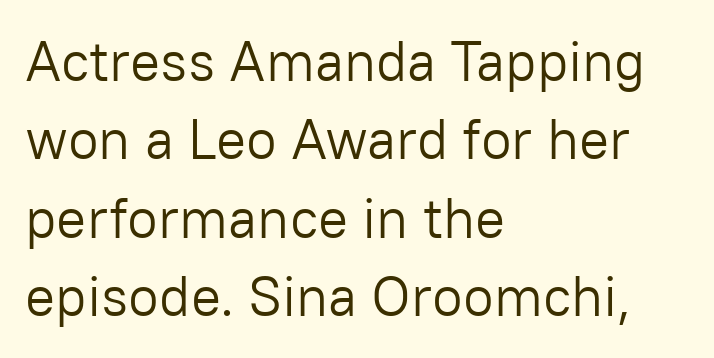
Q: Is the text bold? A: No.
Q: Is the text italic (slanted)? A: No, it is upright.
Q: Is the typeface a serif or a sans-serif typeface? A: Sans-serif.
Q: Is the text underlined? A: No.
Q: How is the paragraph aligned? A: Left-aligned.
Q: Is the spacing between letters normal or unusually wide? A: Normal.
Q: Is the spacing between lines tight, normal or loose? A: Normal.
Q: Width (condensed, normal, or wide)? A: Normal.
Q: Stroke contrast? A: Low.
Q: x-height? A: Medium.
Q: Monospaced? A: No.
